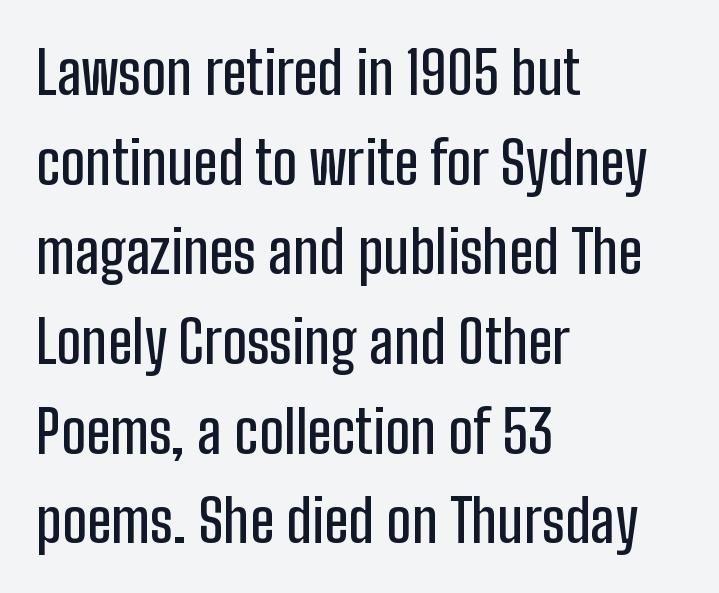
Q: Is the text italic (slanted)? A: No, it is upright.
Q: Is the typeface a serif or a sans-serif typeface? A: Sans-serif.
Q: Is the text underlined? A: No.
Q: How is the paragraph aligned? A: Left-aligned.
Q: Is the spacing between letters normal or unusually wide? A: Normal.
Q: Is the spacing between lines tight, normal or loose? A: Normal.
Q: Width (condensed, normal, or wide)? A: Condensed.
Q: Stroke contrast? A: Low.
Q: x-height? A: Medium.
Q: Monospaced? A: No.
